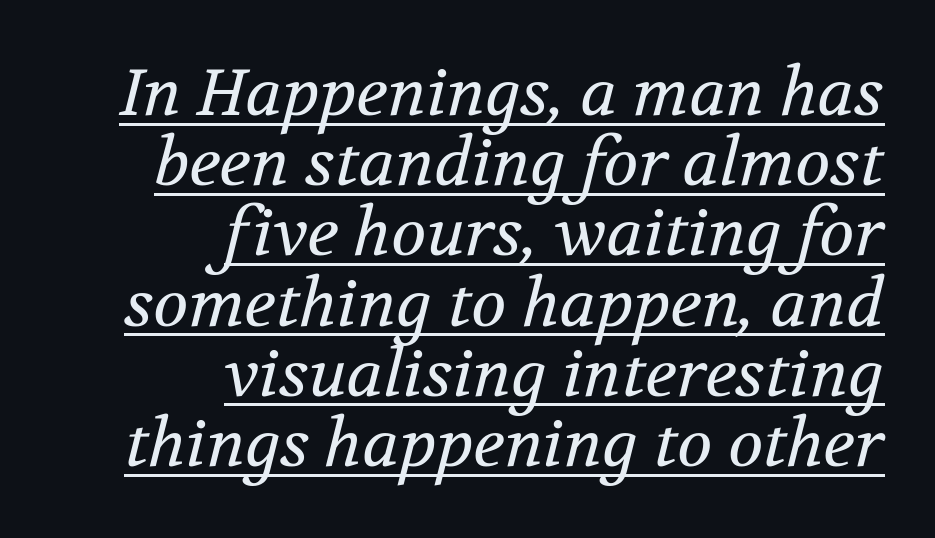
The image shows 65 px regular-weight serif type, italic (leaning right); set right-aligned, tight line spacing (1.08x), normal letter spacing, underlined; medium stroke contrast and a medium x-height.
